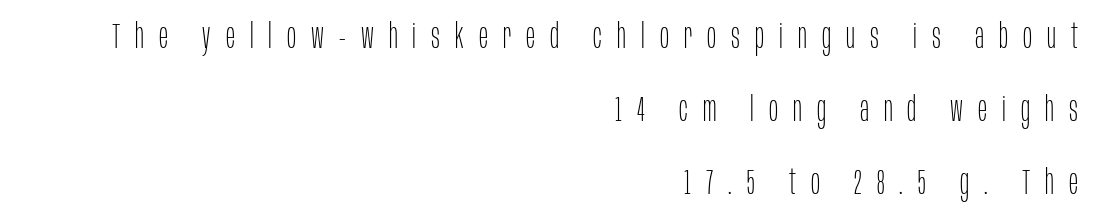
Q: Is the text bold? A: No.
Q: Is the text italic (slanted)? A: No, it is upright.
Q: Is the typeface a serif or a sans-serif typeface? A: Sans-serif.
Q: Is the text underlined? A: No.
Q: How is the paragraph aligned? A: Right-aligned.
Q: Is the spacing between letters normal or unusually wide? A: Unusually wide.
Q: Is the spacing between lines tight, normal or loose? A: Loose.
Q: Width (condensed, normal, or wide)? A: Condensed.
Q: Stroke contrast? A: Low.
Q: x-height? A: Large.
Q: Monospaced? A: No.
